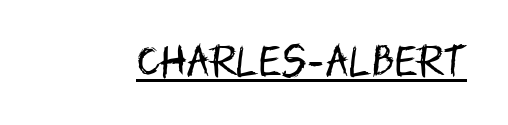
The image shows 35 px regular-weight, condensed sans-serif type, upright; set normal letter spacing, underlined; low stroke contrast and a large x-height.
